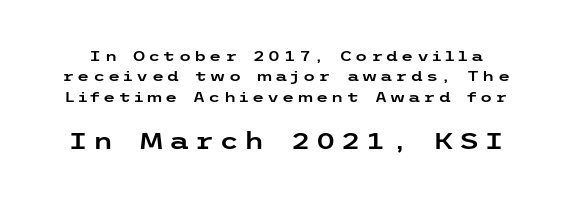
{"italic": "no", "underline": "no", "line_spacing": "normal", "line_spacing_ratio": 1.45, "letter_spacing": "wide", "letter_spacing_em": 0.22, "larger_block": "second", "size_ratio": 1.64, "glyph_px": 23}
